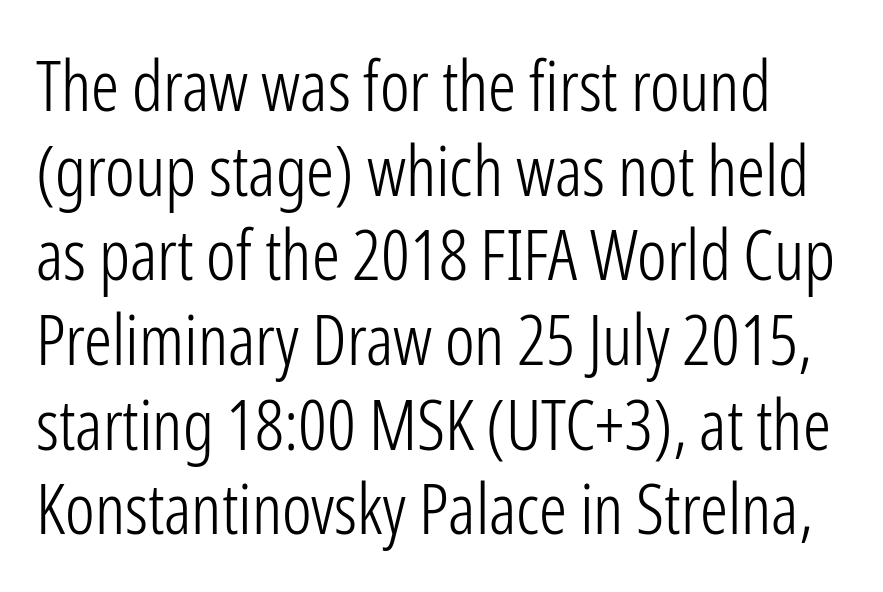
{"serif": "no", "italic": "no", "bold": "no", "weight": "light", "width": "condensed", "stroke_contrast": "low", "x_height": "medium", "monospaced": "no", "underline": "no", "line_spacing_ratio": 1.21, "letter_spacing": "normal", "letter_spacing_em": 0.0, "glyph_px": 70}
